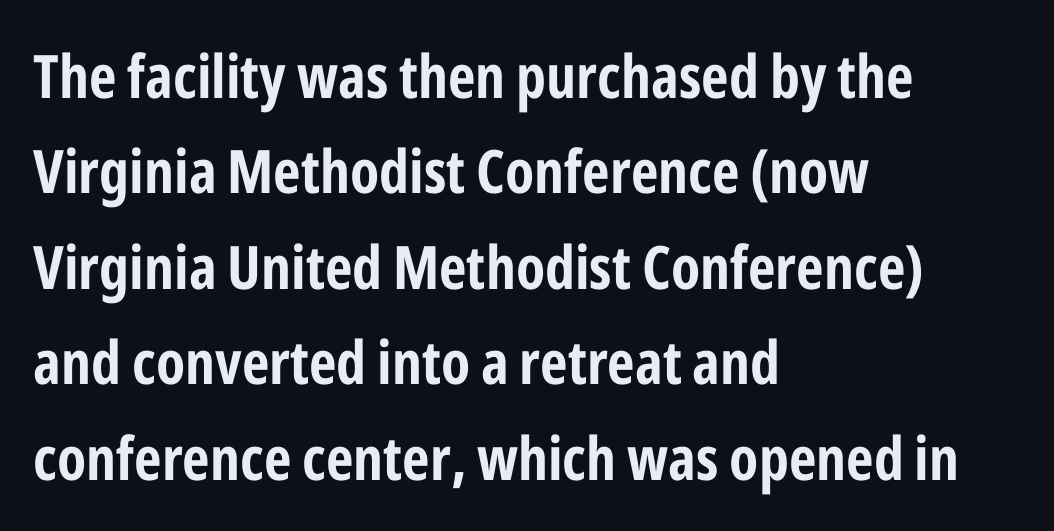
The image shows 60 px bold, condensed sans-serif type, upright; set left-aligned, normal line spacing (1.59x), normal letter spacing, not underlined; low stroke contrast and a medium x-height.
